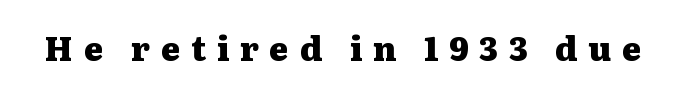
You could not count columns in this text — the font is proportionally spaced. The specimen reads as upright at a glance. The glyphs are unaccompanied by any horizontal stroke below them. You could only call the tracking loose — the letters float apart.
